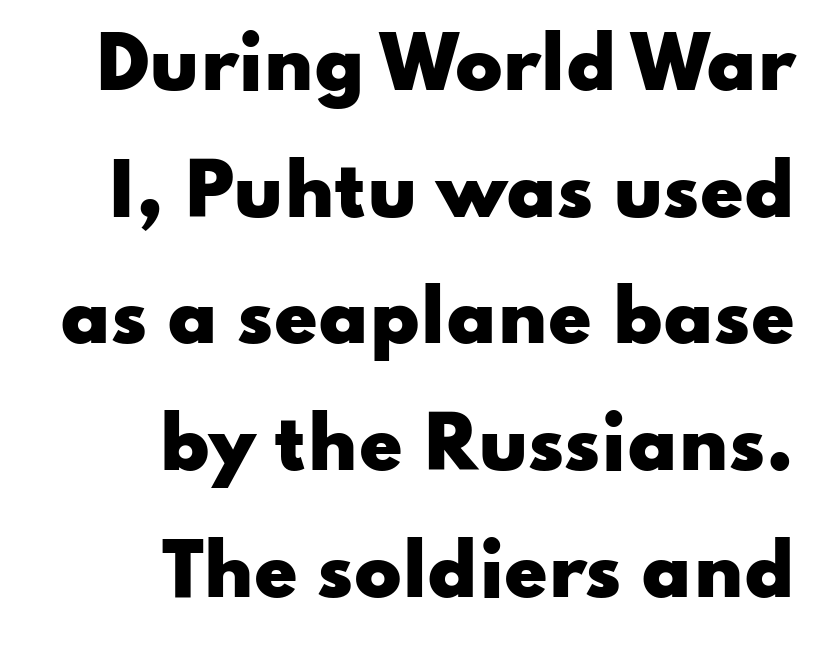
The image shows 70 px heavy, wide sans-serif type, upright; set right-aligned, line spacing 1.81x, normal letter spacing, not underlined; low stroke contrast and a small x-height.
